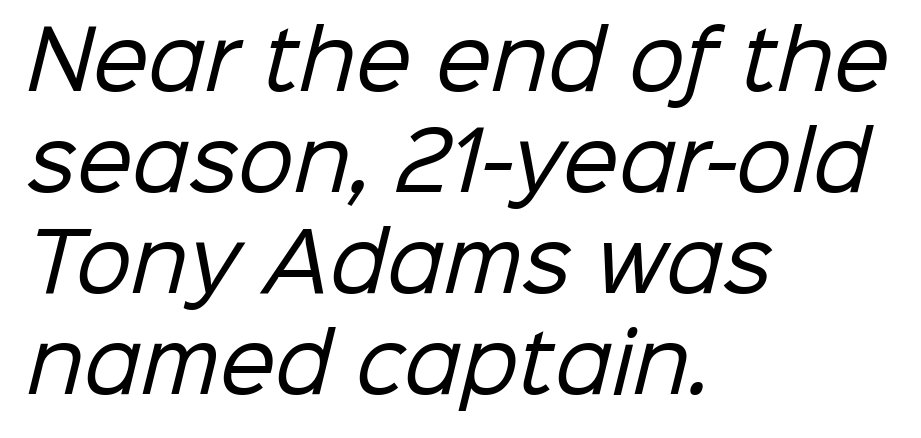
Q: Is the text bold? A: No.
Q: Is the typeface a serif or a sans-serif typeface? A: Sans-serif.
Q: Is the text underlined? A: No.
Q: How is the paragraph aligned? A: Left-aligned.
Q: Is the spacing between letters normal or unusually wide? A: Normal.
Q: Is the spacing between lines tight, normal or loose? A: Normal.
Q: Width (condensed, normal, or wide)? A: Normal.
Q: Stroke contrast? A: Low.
Q: x-height? A: Medium.
Q: Monospaced? A: No.
